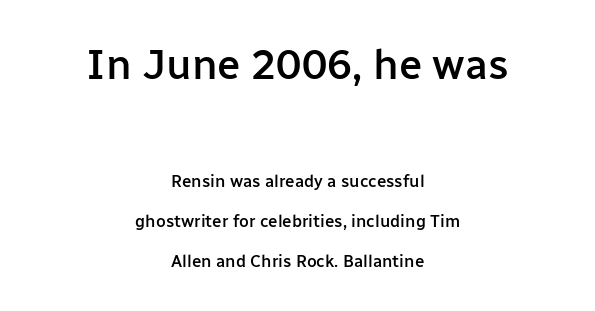
Q: Is the text bold? A: Semi-bold.
Q: Is the text italic (slanted)? A: No, it is upright.
Q: Is the typeface a serif or a sans-serif typeface? A: Sans-serif.
Q: Is the text underlined? A: No.
Q: How is the paragraph aligned? A: Centered.
Q: Is the spacing between letters normal or unusually wide? A: Normal.
Q: Is the spacing between lines tight, normal or loose? A: Loose.
Q: Which block of text is set in a larger size, the first (top) or the second (bottom)? A: The first (top) one.
Q: Width (condensed, normal, or wide)? A: Normal.
Q: Stroke contrast? A: Low.
Q: x-height? A: Medium.
Q: Monospaced? A: No.
